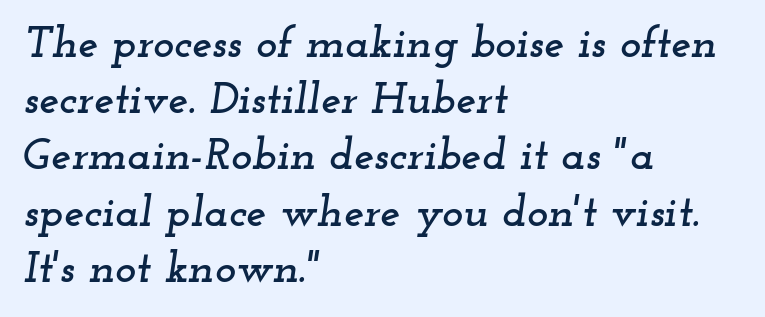
The passage shown leans; its letterforms are oblique. Letters rest on an invisible, unmarked baseline. In terms of leading, this rendering sits right in the middle. Old-style or modern, the face here clearly has serifs. Each line starts at the same left margin while the right side varies.
